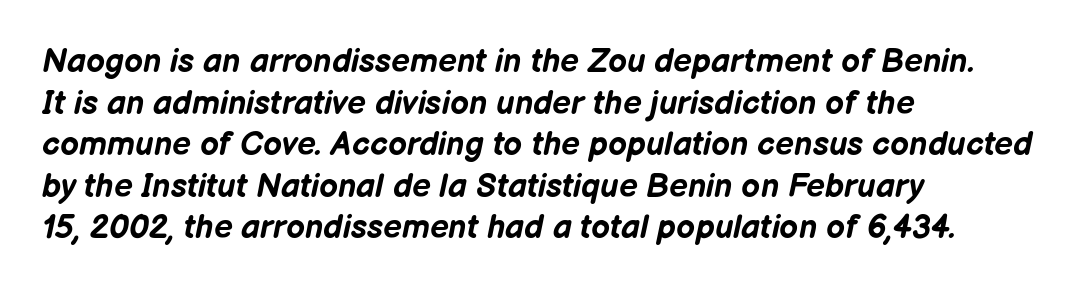
Heft: maximum for text — a bold. Regular leading. A typesetter would call this proportional, since set widths differ per character. All the whitespace from short lines collects on the right. This sample uses an oblique cut, with every glyph tilted off the vertical.
